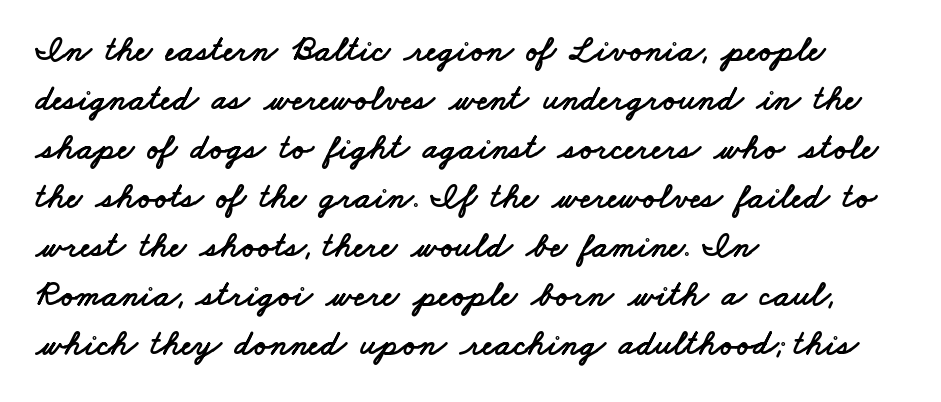
Q: Is the typeface a serif or a sans-serif typeface? A: Sans-serif.
Q: Is the text underlined? A: No.
Q: How is the paragraph aligned? A: Left-aligned.
Q: Is the spacing between letters normal or unusually wide? A: Normal.
Q: Is the spacing between lines tight, normal or loose? A: Normal.
Q: Width (condensed, normal, or wide)? A: Wide.
Q: Stroke contrast? A: Low.
Q: x-height? A: Small.
Q: Monospaced? A: No.
